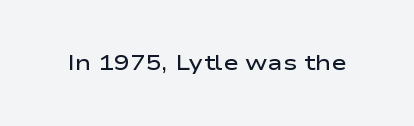
Q: Is the text bold? A: Semi-bold.
Q: Is the text italic (slanted)? A: No, it is upright.
Q: Is the text underlined? A: No.
Q: Is the spacing between letters normal or unusually wide? A: Normal.
